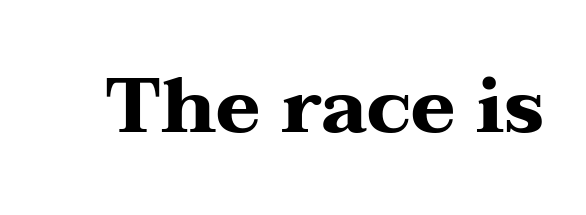
Q: Is the text bold? A: Yes.
Q: Is the text italic (slanted)? A: No, it is upright.
Q: Is the typeface a serif or a sans-serif typeface? A: Serif.
Q: Is the text underlined? A: No.
Q: Is the spacing between letters normal or unusually wide? A: Normal.
Q: Width (condensed, normal, or wide)? A: Wide.
Q: Stroke contrast? A: Medium.
Q: x-height? A: Medium.
Q: Monospaced? A: No.
